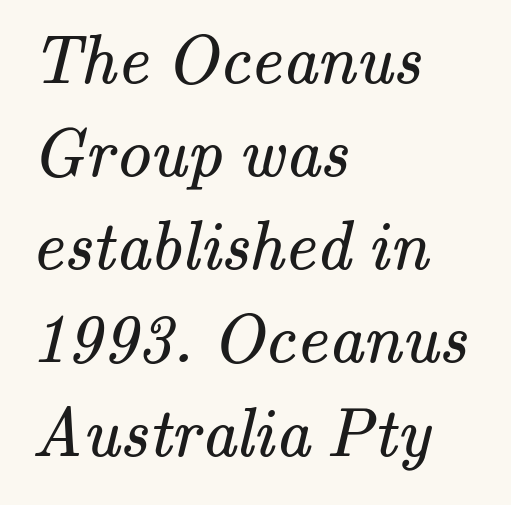
The image shows 69 px regular-weight serif type; set left-aligned, normal line spacing (1.35x), normal letter spacing, not underlined; medium stroke contrast and a small x-height.
